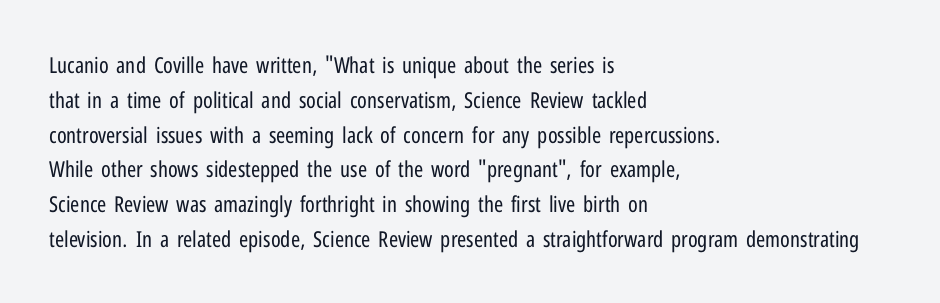
Q: Is the text bold? A: No.
Q: Is the text italic (slanted)? A: No, it is upright.
Q: Is the text underlined? A: No.
Q: How is the paragraph aligned? A: Left-aligned.
Q: Is the spacing between letters normal or unusually wide? A: Normal.
Q: Is the spacing between lines tight, normal or loose? A: Normal.
